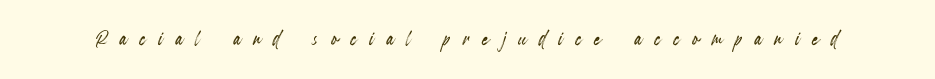
Q: Is the text italic (slanted)? A: Yes.
Q: Is the text underlined? A: No.
Q: Is the spacing between letters normal or unusually wide? A: Unusually wide.
